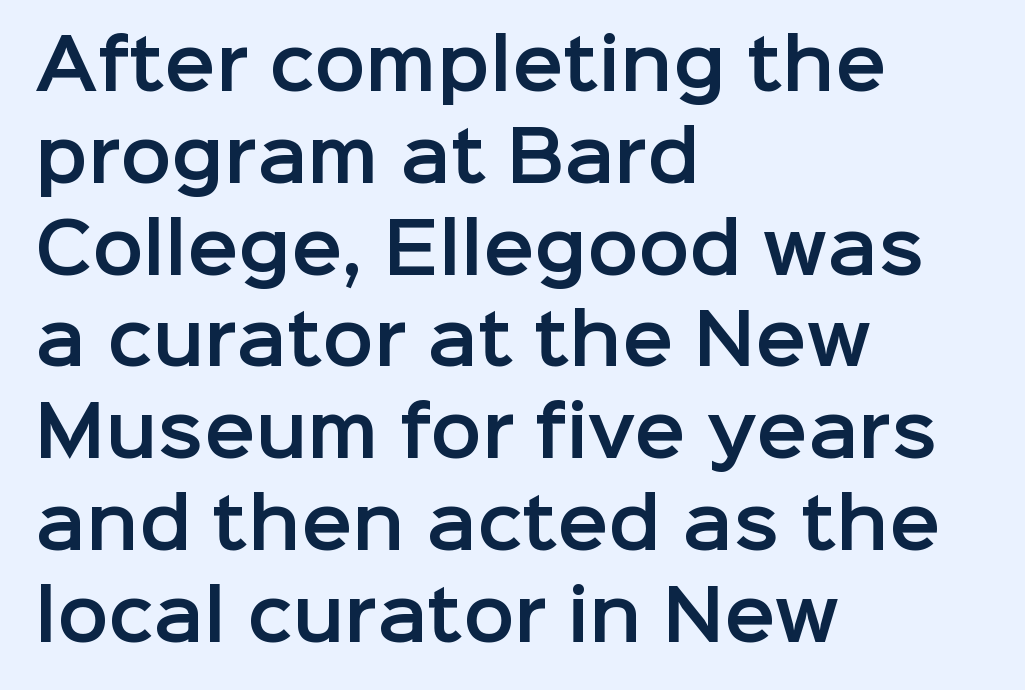
{"serif": "no", "italic": "no", "width": "normal", "stroke_contrast": "low", "x_height": "medium", "monospaced": "no", "underline": "no", "align": "left", "line_spacing": "normal", "line_spacing_ratio": 1.35, "letter_spacing": "normal", "letter_spacing_em": 0.0, "glyph_px": 68}
